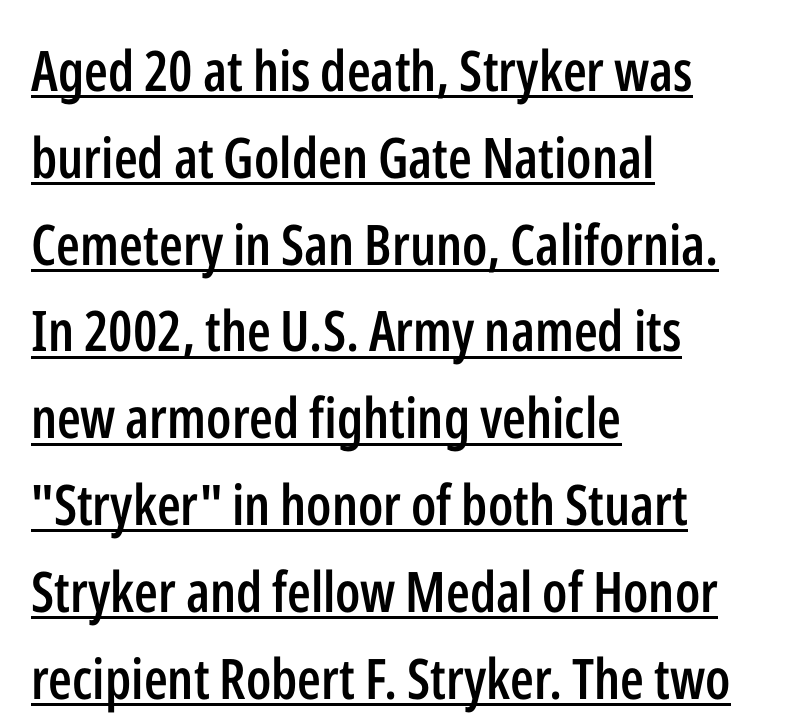
{"serif": "no", "italic": "no", "bold": "semi", "weight": "semibold", "width": "condensed", "stroke_contrast": "low", "x_height": "medium", "monospaced": "no", "underline": "yes", "align": "left", "line_spacing": "normal", "line_spacing_ratio": 1.55, "letter_spacing": "normal", "letter_spacing_em": 0.0, "glyph_px": 56}
